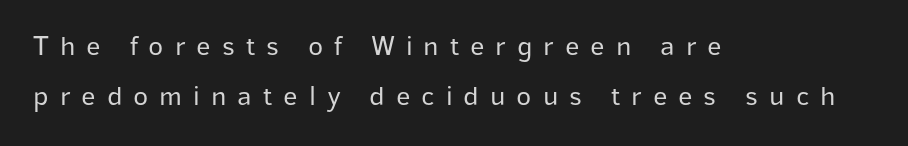
{"serif": "no", "italic": "no", "bold": "no", "weight": "regular", "width": "normal", "stroke_contrast": "low", "x_height": "medium", "monospaced": "no", "underline": "no", "align": "left", "line_spacing_ratio": 1.8, "letter_spacing": "wide", "letter_spacing_em": 0.39, "glyph_px": 28}
